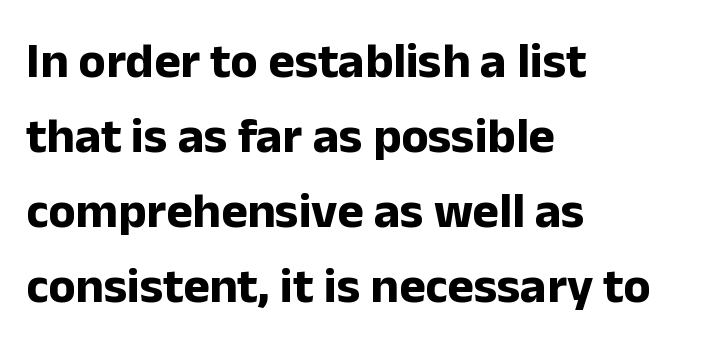
{"serif": "no", "italic": "no", "bold": "yes", "weight": "bold", "width": "normal", "stroke_contrast": "low", "x_height": "medium", "monospaced": "no", "underline": "no", "align": "left", "line_spacing": "normal", "line_spacing_ratio": 1.5, "letter_spacing": "normal", "letter_spacing_em": 0.0, "glyph_px": 50}
